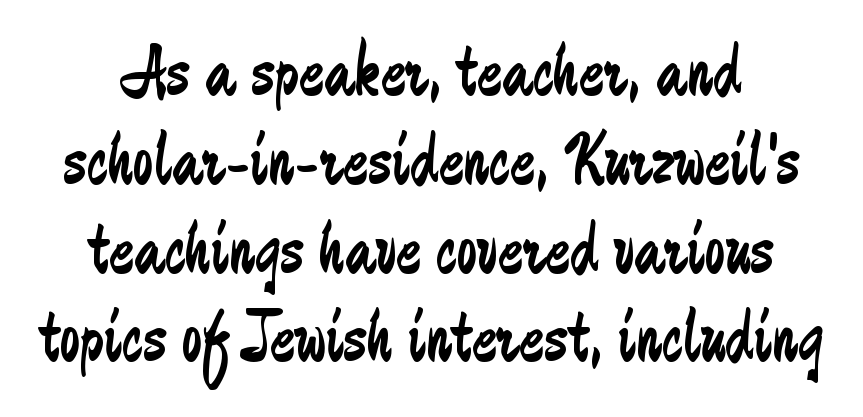
The image shows 74 px regular-weight, condensed sans-serif type; set centered, line spacing 1.2x, normal letter spacing, not underlined; low stroke contrast and a small x-height.
